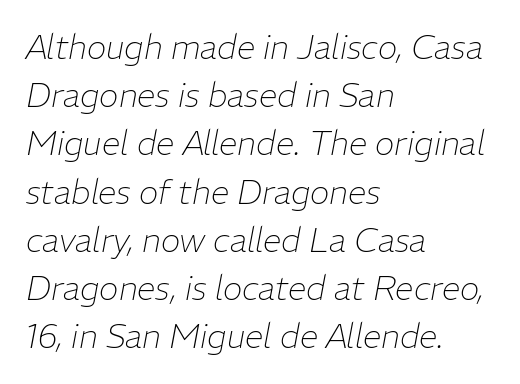
Descenders hang freely into open space. Here the designer chose a conventional face with non-uniform glyph widths. The text carries the slant typical of an italic or oblique font. Teacher's note: observe the even left margin — that is flush-left alignment. If you measured baseline to baseline, you'd find a middling distance. The characters are drawn with everyday or finer stroke widths.
